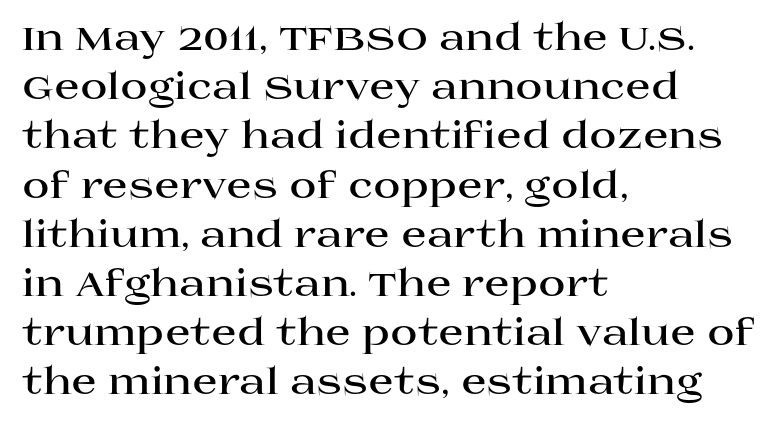
The image shows 37 px bold, wide serif type, upright; set left-aligned, normal line spacing (1.33x), normal letter spacing, not underlined; high stroke contrast and a large x-height.
